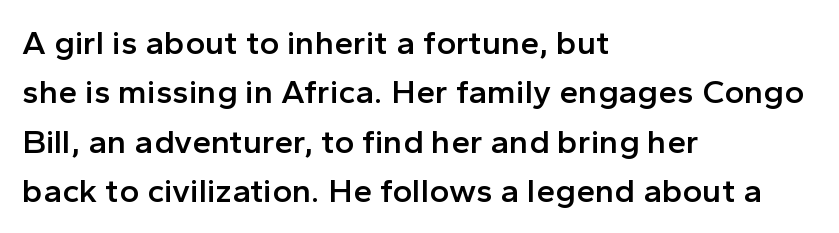
Q: Is the text bold? A: Semi-bold.
Q: Is the text italic (slanted)? A: No, it is upright.
Q: Is the typeface a serif or a sans-serif typeface? A: Sans-serif.
Q: Is the text underlined? A: No.
Q: How is the paragraph aligned? A: Left-aligned.
Q: Is the spacing between letters normal or unusually wide? A: Normal.
Q: Is the spacing between lines tight, normal or loose? A: Normal.
Q: Width (condensed, normal, or wide)? A: Normal.
Q: x-height? A: Medium.
Q: Monospaced? A: No.
